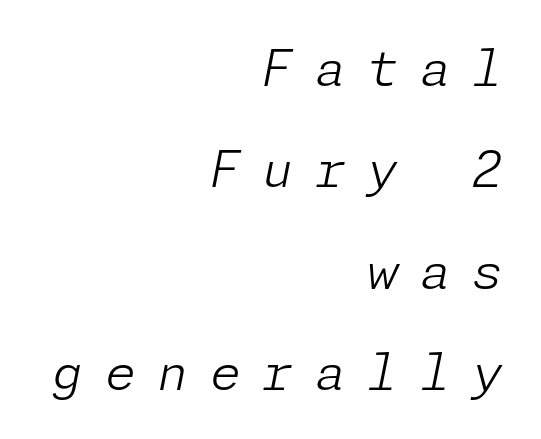
{"italic": "yes", "lean": "right", "slant_degrees": 11, "bold": "no", "weight": "light", "width": "normal", "stroke_contrast": "low", "x_height": "medium", "underline": "no", "align": "right", "line_spacing": "loose", "line_spacing_ratio": 2.03, "letter_spacing": "wide", "letter_spacing_em": 0.43, "glyph_px": 50}
